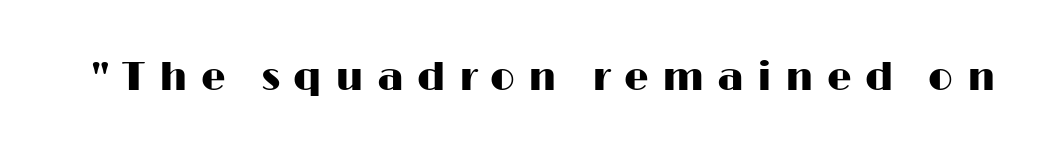
Q: Is the text italic (slanted)? A: No, it is upright.
Q: Is the typeface a serif or a sans-serif typeface? A: Sans-serif.
Q: Is the text underlined? A: No.
Q: Is the spacing between letters normal or unusually wide? A: Unusually wide.
Q: Width (condensed, normal, or wide)? A: Wide.
Q: Stroke contrast? A: High.
Q: x-height? A: Medium.
Q: Monospaced? A: No.
